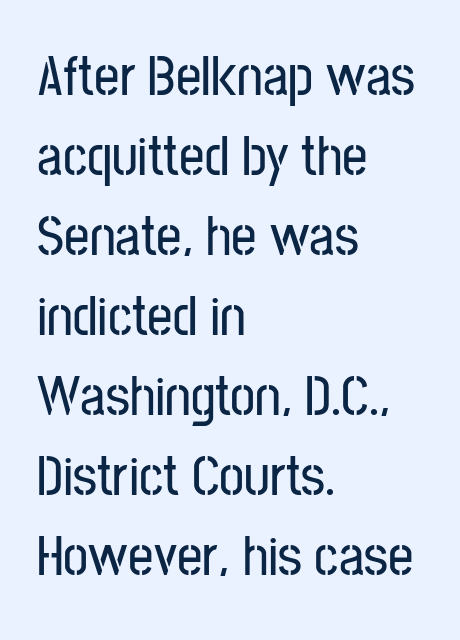
The image shows 56 px condensed sans-serif type, upright; set left-aligned, normal line spacing (1.43x), normal letter spacing, not underlined; low stroke contrast and a medium x-height.
